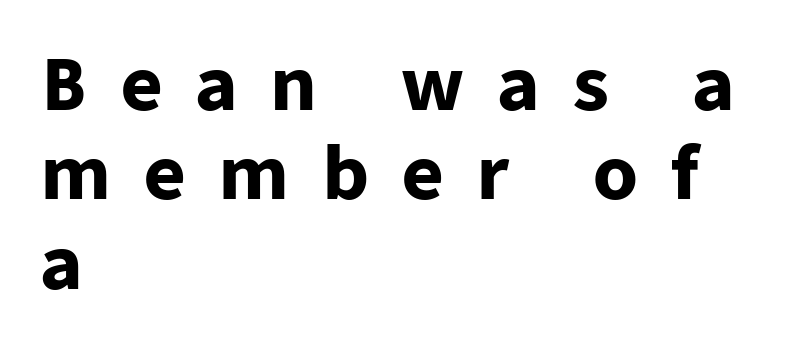
The image shows 72 px heavy sans-serif type, upright; set left-aligned, line spacing 1.24x, unusually wide letter spacing (+0.45 em), not underlined; low stroke contrast and a medium x-height.
